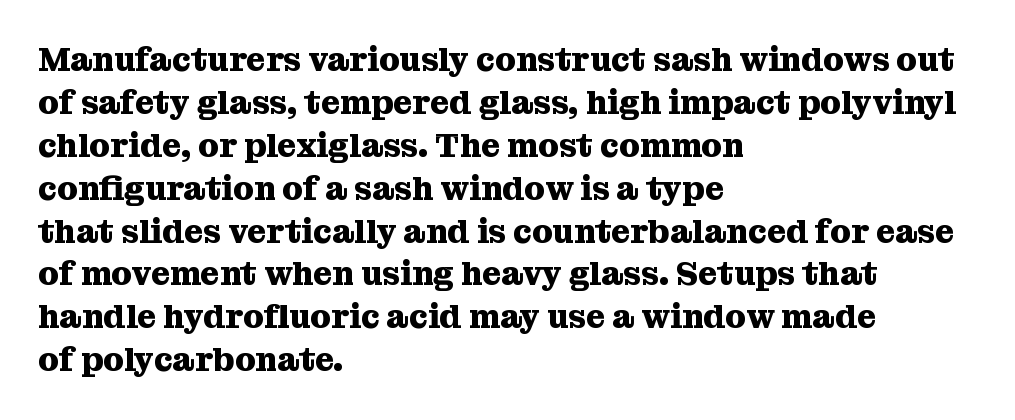
The image shows 33 px heavy serif type, upright; set left-aligned, normal line spacing (1.3x), normal letter spacing, not underlined; medium stroke contrast and a medium x-height.
